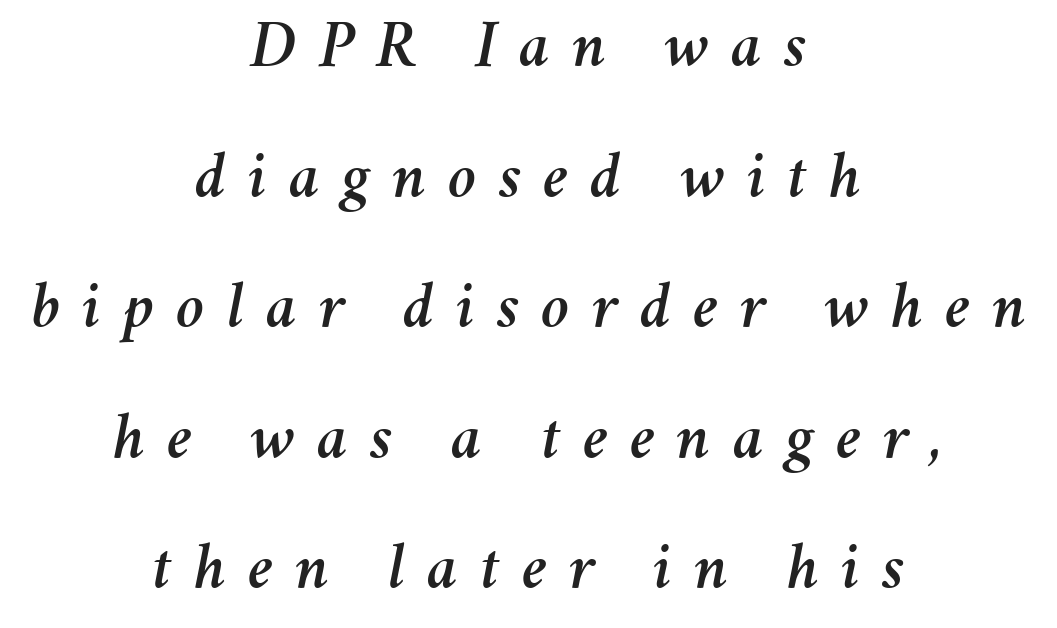
The letters advance in unequal steps, a hallmark of proportional type. The zone under the glyphs is completely vacant. Reading down the column, the eye jumps a long way to each next line. Rendered with sloped, italic letterforms. The passage is arranged like a title page — every line centered. The line texture is sparse and dotted thanks to wide tracking.
